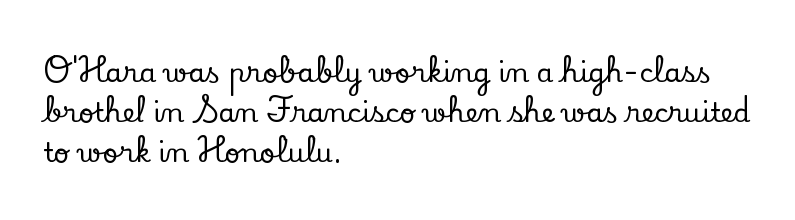
Summary of vertical rhythm: regular, with standard interline spacing. No italicization has been applied; the sample stays upright. One-word summary of the alignment: left. The line texture is even and compact thanks to regular tracking. The space directly below the letters is spotless.
